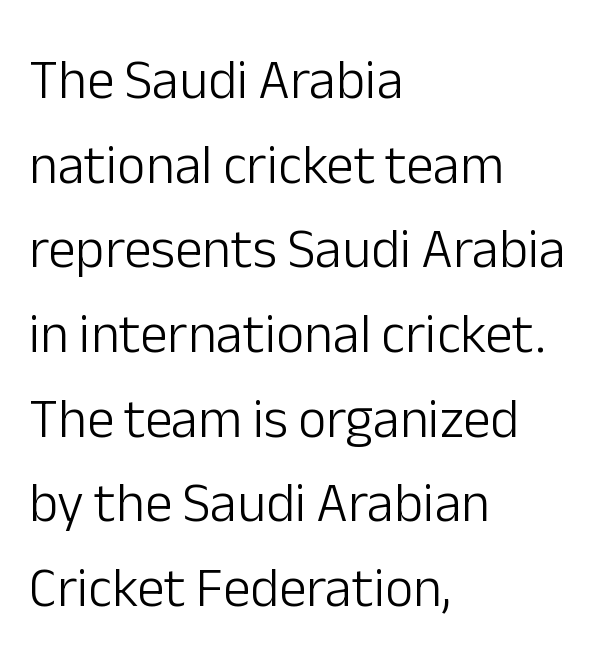
{"serif": "no", "italic": "no", "bold": "no", "weight": "light", "width": "normal", "stroke_contrast": "low", "x_height": "medium", "monospaced": "no", "underline": "no", "align": "left", "line_spacing": "normal", "line_spacing_ratio": 1.54, "letter_spacing": "normal", "letter_spacing_em": 0.0, "glyph_px": 55}
